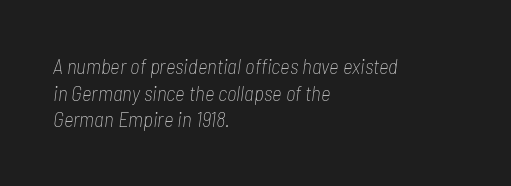
Q: Is the text bold? A: No.
Q: Is the text italic (slanted)? A: Yes, it leans right by about 7 degrees.
Q: Is the text underlined? A: No.
Q: How is the paragraph aligned? A: Left-aligned.
Q: Is the spacing between letters normal or unusually wide? A: Normal.
Q: Is the spacing between lines tight, normal or loose? A: Normal.
